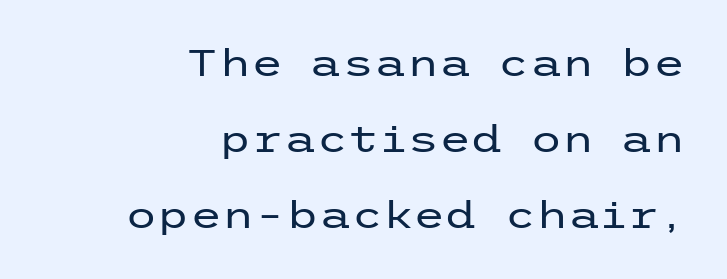
Q: Is the text bold? A: No.
Q: Is the text italic (slanted)? A: No, it is upright.
Q: Is the typeface a serif or a sans-serif typeface? A: Sans-serif.
Q: Is the text underlined? A: No.
Q: How is the paragraph aligned? A: Right-aligned.
Q: Is the spacing between letters normal or unusually wide? A: Normal.
Q: Is the spacing between lines tight, normal or loose? A: Loose.
Q: Width (condensed, normal, or wide)? A: Wide.
Q: Stroke contrast? A: Low.
Q: x-height? A: Medium.
